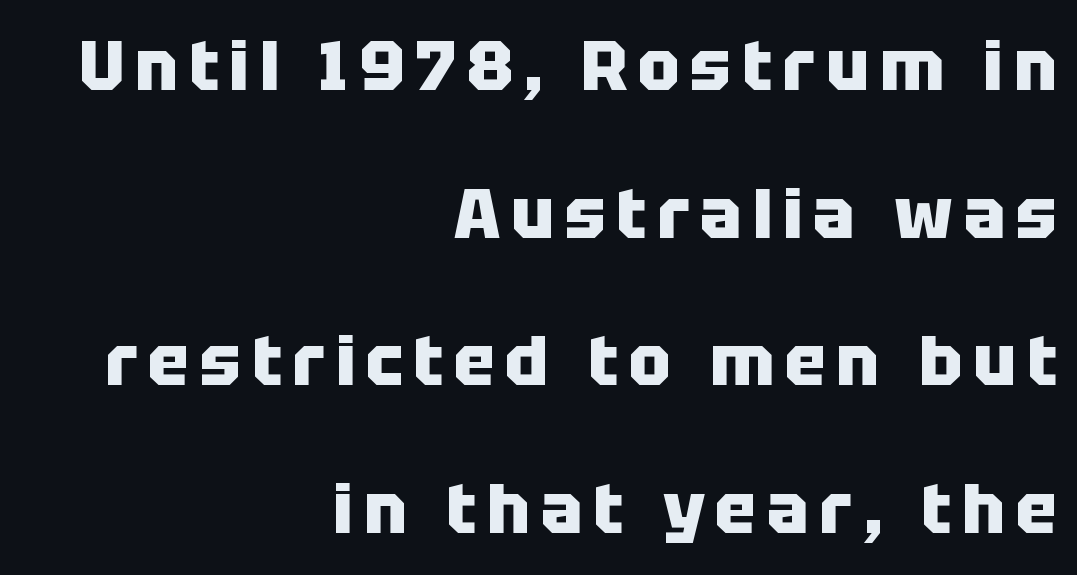
{"serif": "no", "italic": "no", "bold": "yes", "weight": "heavy", "width": "normal", "stroke_contrast": "low", "x_height": "large", "monospaced": "no", "underline": "no", "align": "right", "line_spacing": "loose", "line_spacing_ratio": 2.11, "glyph_px": 70}
